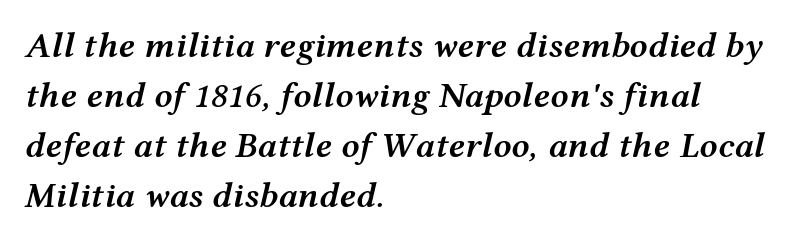
Caption: multi-line text, flush left, ragged right. Looking at the ascenders, they clearly lean. A somewhat darkened texture: the type is semibold rather than bold. Proportional: the letters do not fall into vertical columns. Honestly, the row spacing looks completely unremarkable. This sample uses plain, unmodified letter spacing.
